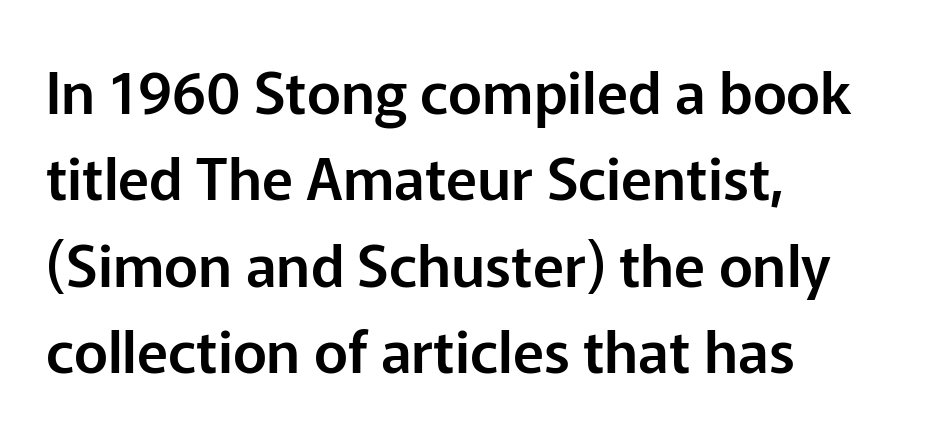
Q: Is the text italic (slanted)? A: No, it is upright.
Q: Is the typeface a serif or a sans-serif typeface? A: Sans-serif.
Q: Is the text underlined? A: No.
Q: How is the paragraph aligned? A: Left-aligned.
Q: Is the spacing between letters normal or unusually wide? A: Normal.
Q: Is the spacing between lines tight, normal or loose? A: Normal.
Q: Width (condensed, normal, or wide)? A: Normal.
Q: Stroke contrast? A: Low.
Q: x-height? A: Medium.
Q: Monospaced? A: No.
